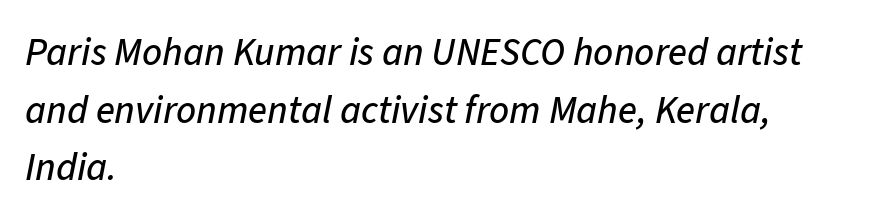
{"italic": "yes", "lean": "right", "slant_degrees": 11, "width": "normal", "stroke_contrast": "low", "x_height": "medium", "monospaced": "no", "underline": "no", "align": "left", "line_spacing": "normal", "line_spacing_ratio": 1.48, "letter_spacing": "normal", "letter_spacing_em": 0.0, "glyph_px": 39}
